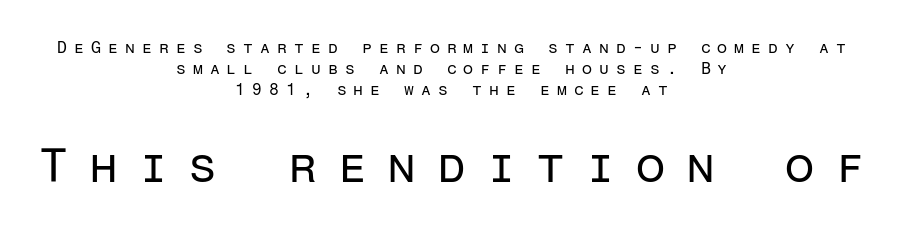
In CSS terms this would be text-align: center. If you squint, the bottom block still reads clearly — it's the larger of the two. Unlike a traditional serif, this face leaves its strokes unadorned. The typography opts for an upright posture over an oblique one.
